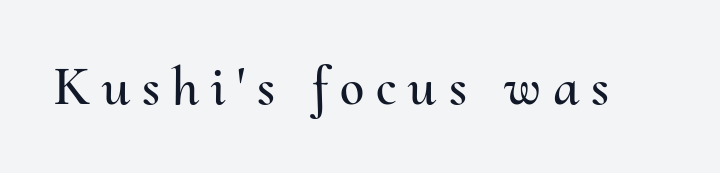
{"italic": "no", "width": "normal", "stroke_contrast": "medium", "x_height": "small", "monospaced": "no", "underline": "no", "letter_spacing": "wide", "letter_spacing_em": 0.22, "glyph_px": 55}
